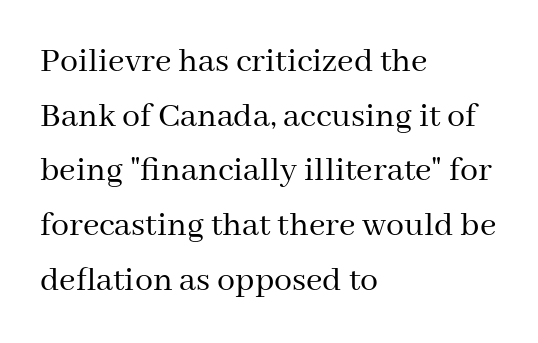
{"serif": "yes", "italic": "no", "bold": "no", "weight": "regular", "width": "normal", "stroke_contrast": "medium", "x_height": "medium", "monospaced": "no", "underline": "no", "align": "left", "line_spacing": "normal", "line_spacing_ratio": 1.52, "letter_spacing": "normal", "letter_spacing_em": 0.0, "glyph_px": 36}
